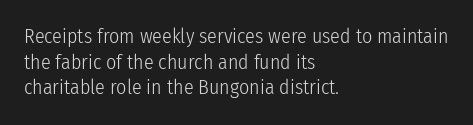
The image shows 20 px text type, upright; set left-aligned, normal line spacing (1.28x), normal letter spacing, not underlined.
